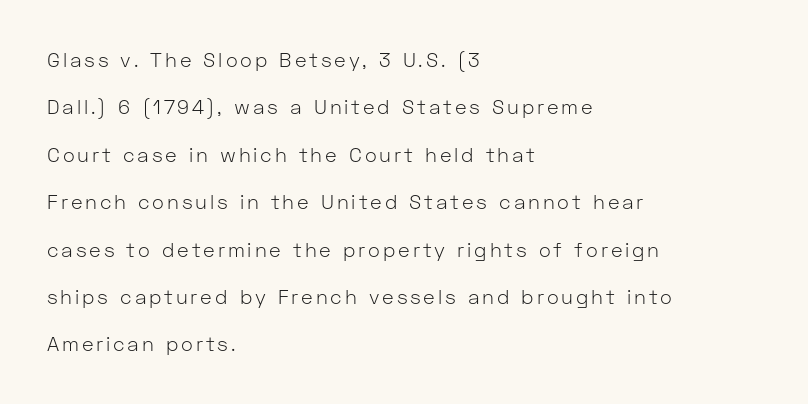
Q: Is the text bold? A: No.
Q: Is the text italic (slanted)? A: No, it is upright.
Q: Is the text underlined? A: No.
Q: How is the paragraph aligned? A: Left-aligned.
Q: Is the spacing between lines tight, normal or loose? A: Loose.
